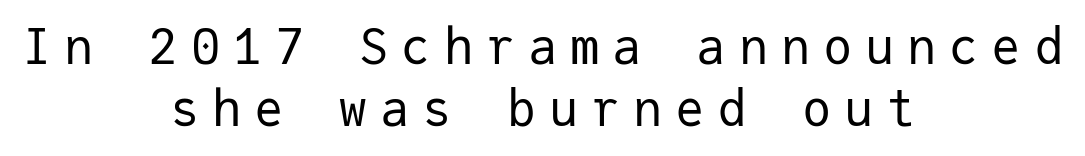
Q: Is the text bold? A: No.
Q: Is the text italic (slanted)? A: No, it is upright.
Q: Is the typeface a serif or a sans-serif typeface? A: Sans-serif.
Q: Is the text underlined? A: No.
Q: How is the paragraph aligned? A: Centered.
Q: Is the spacing between letters normal or unusually wide? A: Unusually wide.
Q: Is the spacing between lines tight, normal or loose? A: Normal.
Q: Width (condensed, normal, or wide)? A: Normal.
Q: Stroke contrast? A: Low.
Q: x-height? A: Medium.
Q: Monospaced? A: Yes.
